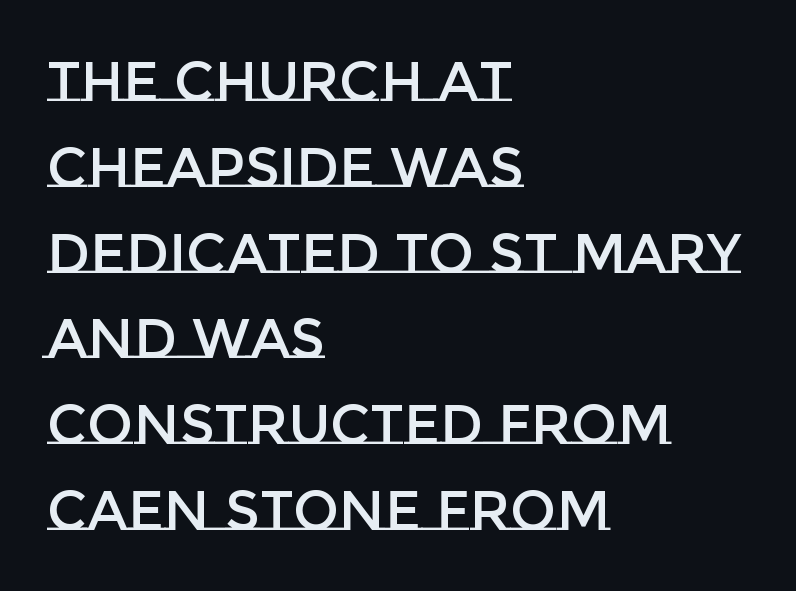
Short note: letters normally spaced. Spacing verdict: proportional, widths tailored to each character. A student would call this left alignment; a typographer would say flush left, rag right. Decoration check: the copy has no underline. Whoever set this chose a conventional vertical rhythm. This is the regular roman posture of the typeface.
